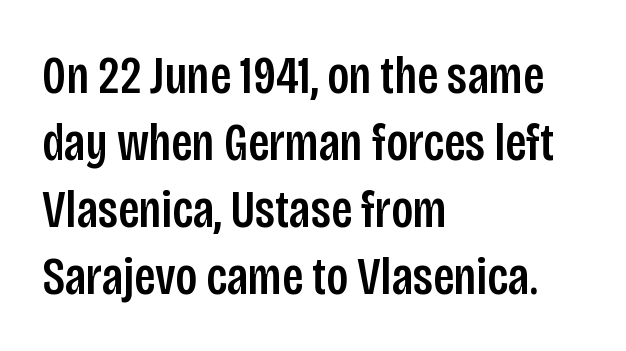
Q: Is the text italic (slanted)? A: No, it is upright.
Q: Is the typeface a serif or a sans-serif typeface? A: Sans-serif.
Q: Is the text underlined? A: No.
Q: How is the paragraph aligned? A: Left-aligned.
Q: Is the spacing between letters normal or unusually wide? A: Normal.
Q: Width (condensed, normal, or wide)? A: Condensed.
Q: Stroke contrast? A: Low.
Q: x-height? A: Large.
Q: Monospaced? A: No.
